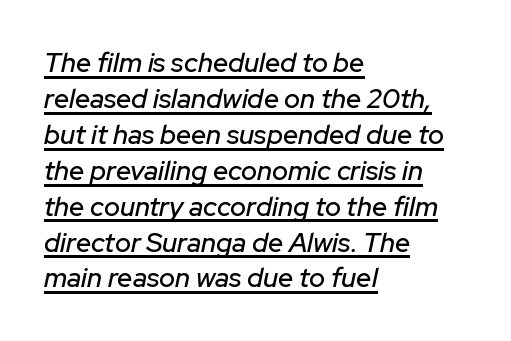
Beneath each row of characters lies a ruled line. Nobody touched the tracking dial on this one. Quick note: interline space is typical. A student would call this left alignment; a typographer would say flush left, rag right. The font's italic variant was chosen for this text.
